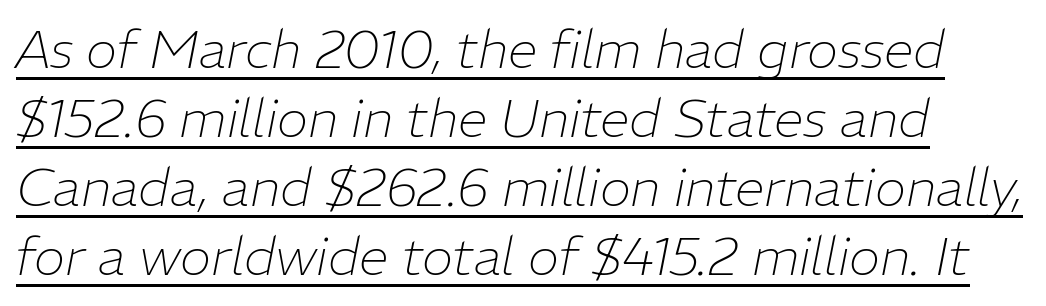
The image shows 53 px thin type, italic (leaning right); set normal line spacing (1.3x), normal letter spacing, underlined; low stroke contrast and a medium x-height.
